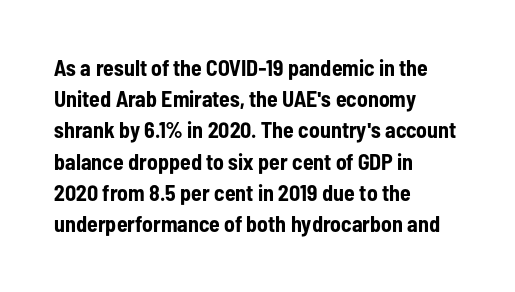
Q: Is the text bold? A: Yes.
Q: Is the text italic (slanted)? A: No, it is upright.
Q: Is the text underlined? A: No.
Q: How is the paragraph aligned? A: Left-aligned.
Q: Is the spacing between letters normal or unusually wide? A: Normal.
Q: Is the spacing between lines tight, normal or loose? A: Normal.
